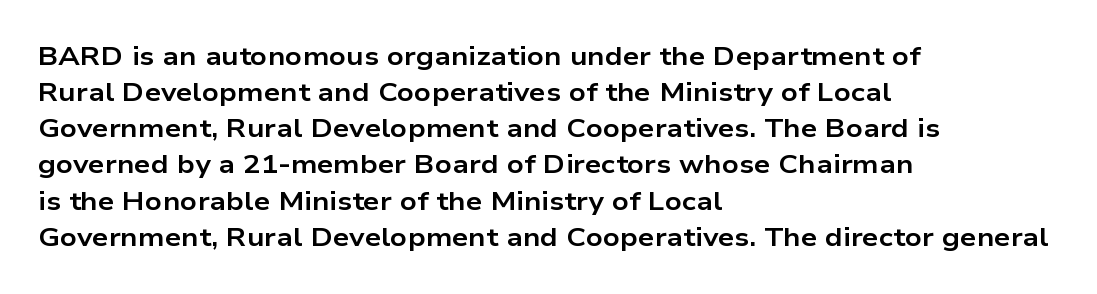
The image shows 26 px bold type, upright; set left-aligned, normal line spacing (1.39x), normal letter spacing, not underlined.
